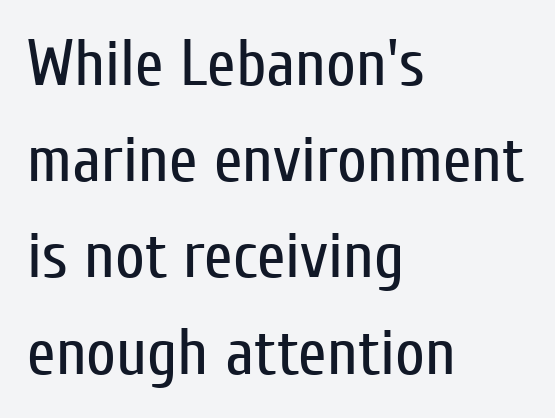
Posture: straight, roman, zero tilt. In terms of letterform style, serifs are entirely absent. Line beginnings align vertically; line endings do not. Each letter keeps its own natural width here, so spacing adapts to shape.
